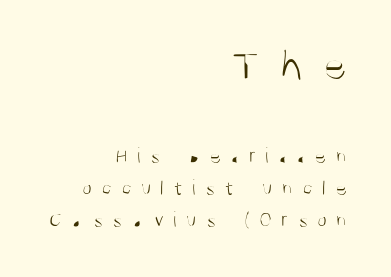
The image shows 45 px light, condensed sans-serif type, upright; set right-aligned, normal line spacing (1.45x), unusually wide letter spacing (+0.43 em), not underlined; the first (top) block is 2.05x larger; medium stroke contrast and a large x-height.
